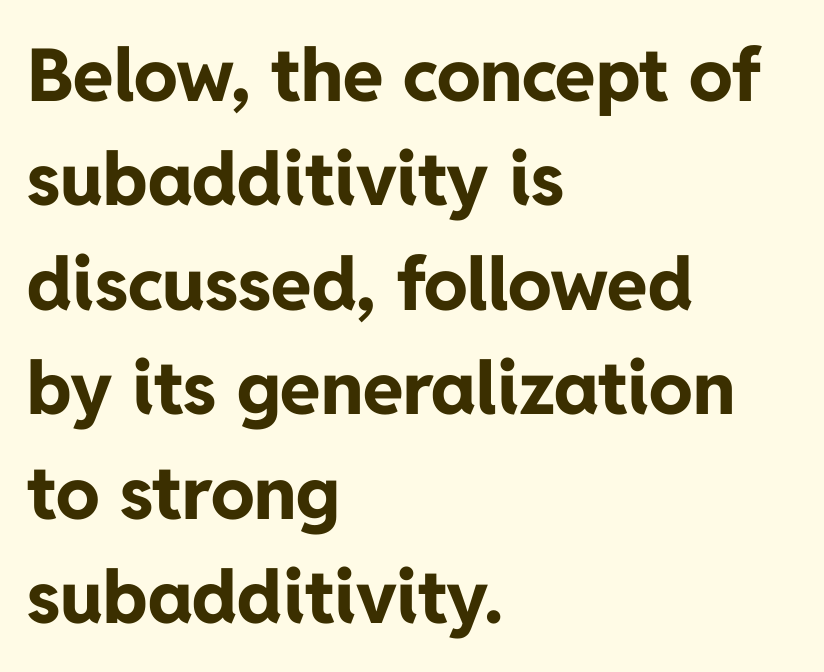
Q: Is the text bold? A: Yes.
Q: Is the text italic (slanted)? A: No, it is upright.
Q: Is the typeface a serif or a sans-serif typeface? A: Sans-serif.
Q: Is the text underlined? A: No.
Q: How is the paragraph aligned? A: Left-aligned.
Q: Is the spacing between letters normal or unusually wide? A: Normal.
Q: Is the spacing between lines tight, normal or loose? A: Normal.
Q: Width (condensed, normal, or wide)? A: Normal.
Q: Stroke contrast? A: Low.
Q: x-height? A: Medium.
Q: Monospaced? A: No.
